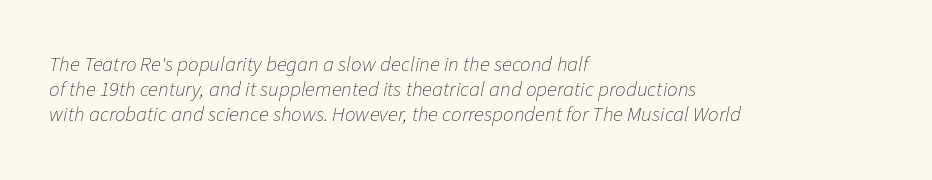
Q: Is the text bold? A: No.
Q: Is the text italic (slanted)? A: Yes, it leans right by about 11 degrees.
Q: Is the text underlined? A: No.
Q: How is the paragraph aligned? A: Left-aligned.
Q: Is the spacing between letters normal or unusually wide? A: Normal.
